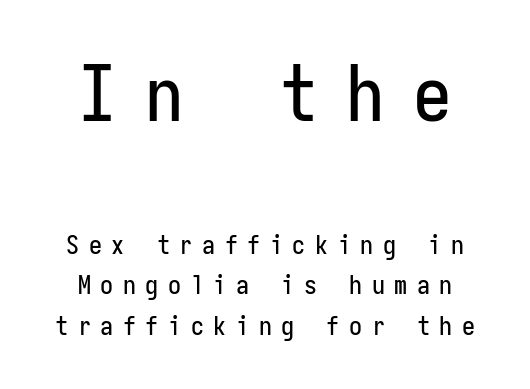
{"serif": "no", "italic": "no", "width": "condensed", "stroke_contrast": "low", "x_height": "medium", "monospaced": "yes", "underline": "no", "line_spacing": "normal", "line_spacing_ratio": 1.56, "letter_spacing": "wide", "letter_spacing_em": 0.37, "larger_block": "first", "size_ratio": 2.96, "glyph_px": 77}
